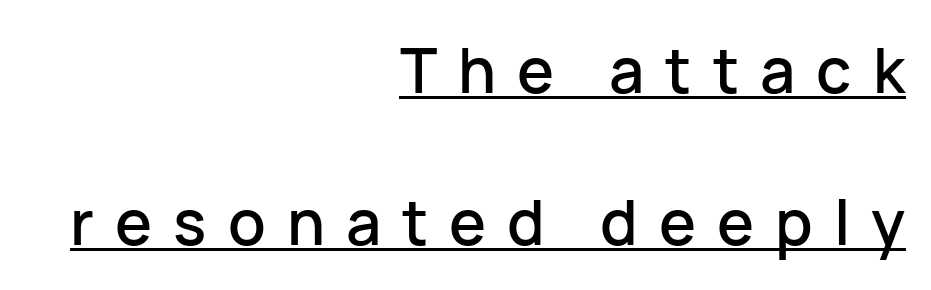
Q: Is the text italic (slanted)? A: No, it is upright.
Q: Is the typeface a serif or a sans-serif typeface? A: Sans-serif.
Q: Is the text underlined? A: Yes.
Q: How is the paragraph aligned? A: Right-aligned.
Q: Is the spacing between letters normal or unusually wide? A: Unusually wide.
Q: Is the spacing between lines tight, normal or loose? A: Loose.
Q: Width (condensed, normal, or wide)? A: Normal.
Q: Stroke contrast? A: Low.
Q: x-height? A: Medium.
Q: Monospaced? A: No.
